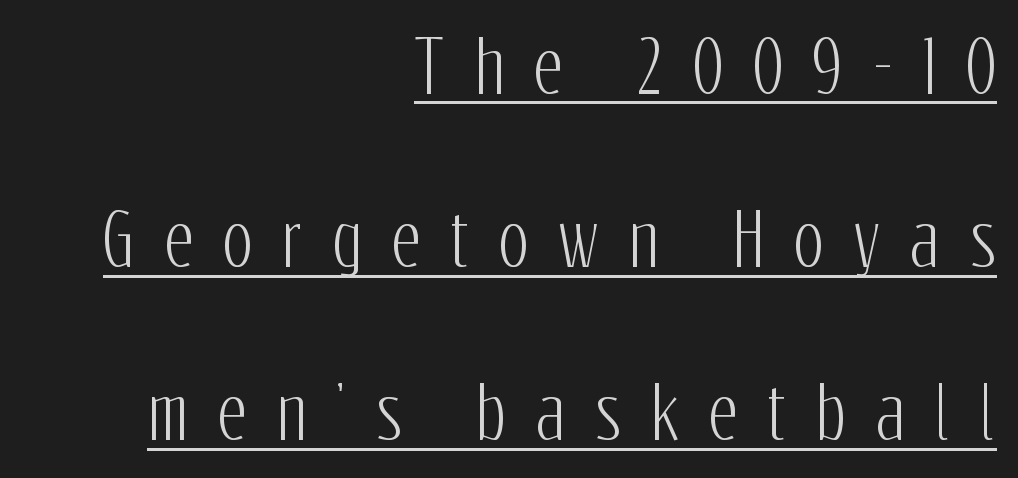
The image shows 71 px condensed sans-serif type, upright; set right-aligned, loose line spacing (2.44x), unusually wide letter spacing (+0.42 em), underlined; low stroke contrast and a medium x-height.
